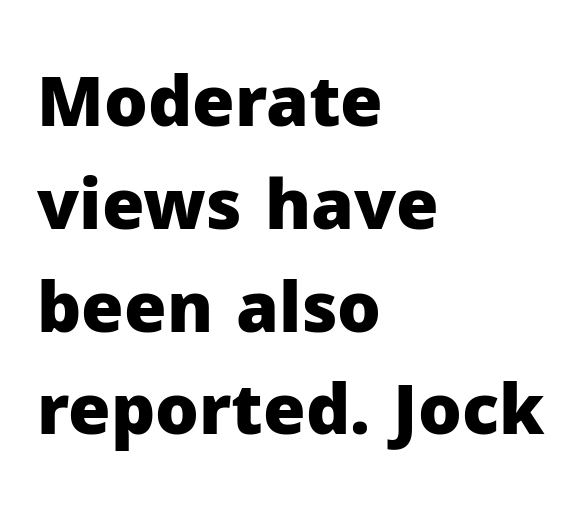
{"serif": "no", "italic": "no", "bold": "yes", "weight": "heavy", "width": "normal", "stroke_contrast": "low", "x_height": "medium", "monospaced": "no", "underline": "no", "align": "left", "line_spacing": "normal", "line_spacing_ratio": 1.49, "letter_spacing": "normal", "letter_spacing_em": 0.0, "glyph_px": 69}
